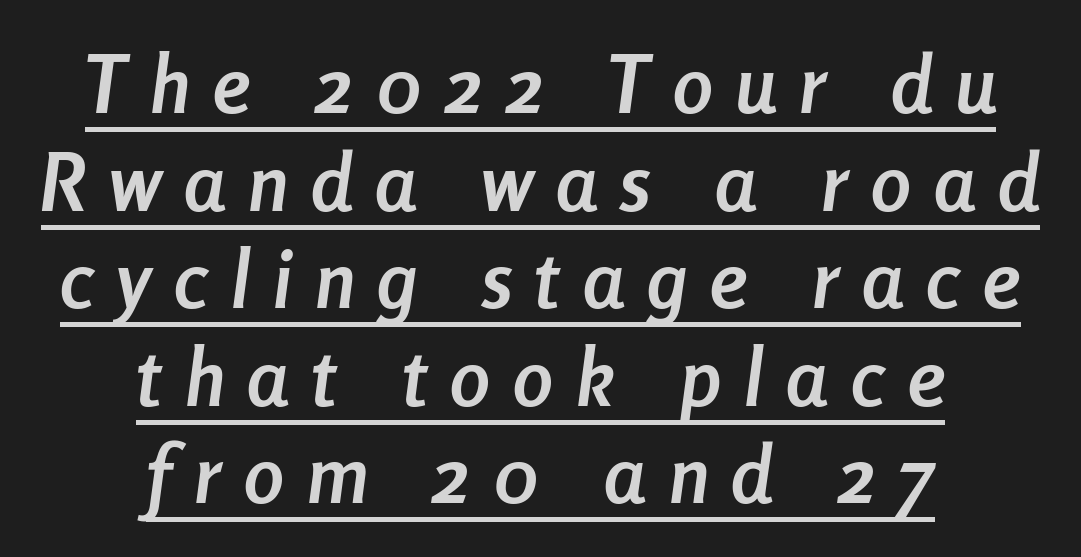
Compared with an ordinary text face, these strokes are far heavier — a full bold. Letter spacing: wide. Beneath each row of characters lies a ruled line. You could not count columns in this text — the font is proportionally spaced. The lines in this sample share a center point and differ in where they start and stop. An italicized treatment has been applied to the whole sample.
